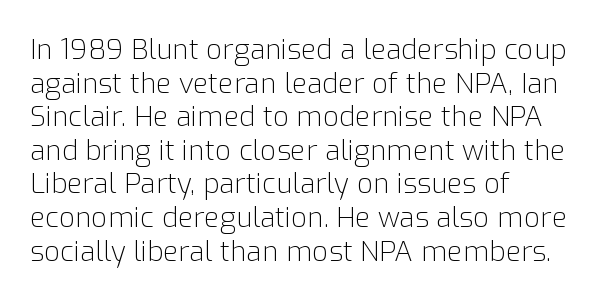
The image shows 28 px light sans-serif type, upright; set left-aligned, line spacing 1.2x, normal letter spacing, not underlined; low stroke contrast and a medium x-height.
